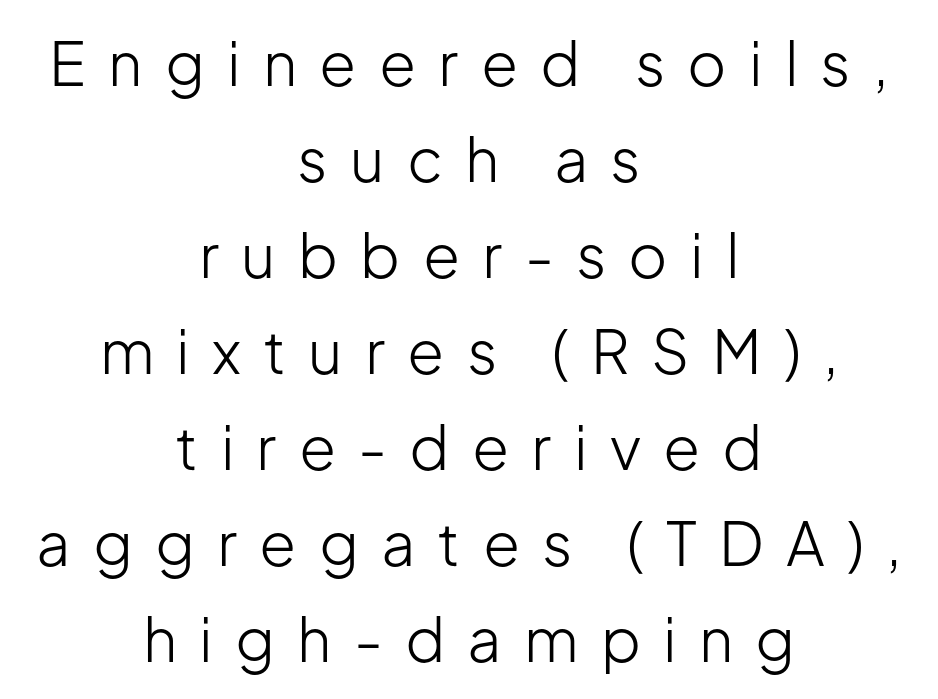
Q: Is the text bold? A: No.
Q: Is the text italic (slanted)? A: No, it is upright.
Q: Is the typeface a serif or a sans-serif typeface? A: Sans-serif.
Q: Is the text underlined? A: No.
Q: How is the paragraph aligned? A: Centered.
Q: Is the spacing between letters normal or unusually wide? A: Unusually wide.
Q: Is the spacing between lines tight, normal or loose? A: Normal.
Q: Width (condensed, normal, or wide)? A: Normal.
Q: Stroke contrast? A: Low.
Q: x-height? A: Medium.
Q: Monospaced? A: No.
